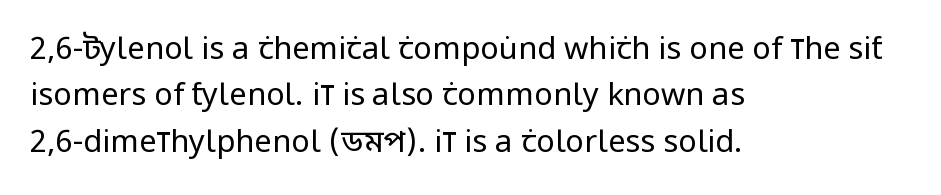
Nothing heavy about these letters — not bold at all. The rag falls on the right side of this text block. Interline gaps are of average width in this sample. This is roman type, the default non-slanted kind. The face used here is a sans, in the tradition of grotesques and geometrics.
